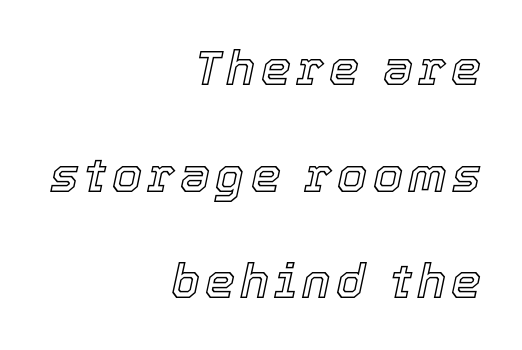
Q: Is the text italic (slanted)? A: Yes, it leans right by about 12 degrees.
Q: Is the text underlined? A: No.
Q: How is the paragraph aligned? A: Right-aligned.
Q: Is the spacing between lines tight, normal or loose? A: Loose.
Q: Width (condensed, normal, or wide)? A: Normal.
Q: x-height? A: Medium.
Q: Monospaced? A: No.
